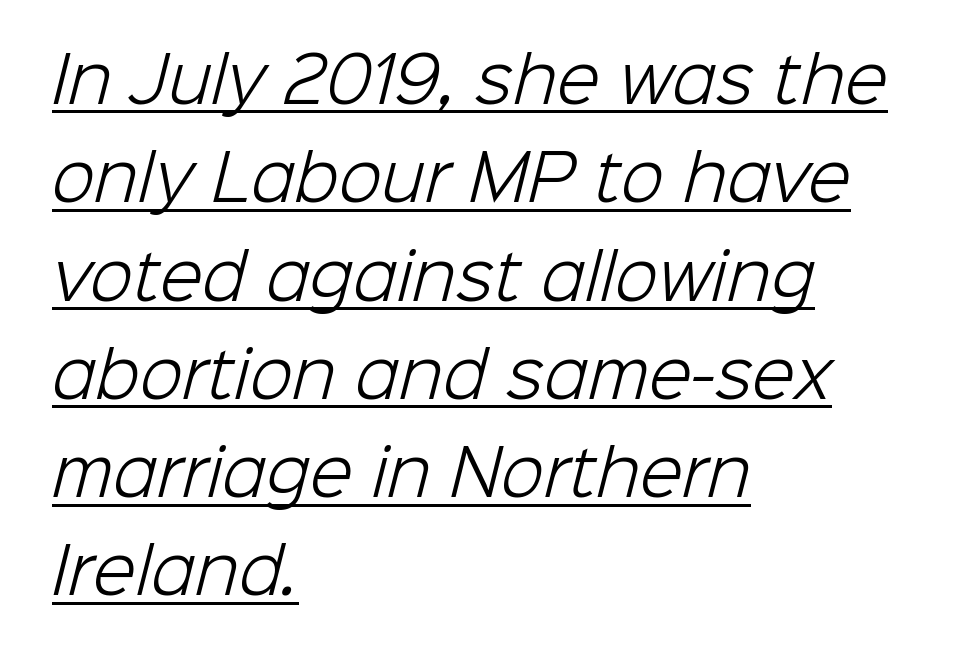
One glance says typical: line gaps are just what's usual. Observe the absence of serifs on each vertical stroke in this sample. The passage shown is not bold in any degree. The passage shown is typed in a proportional face where columns would drift. Typeset ragged right — the left edge is the straight one. What decoration does the sample have? An underline.
